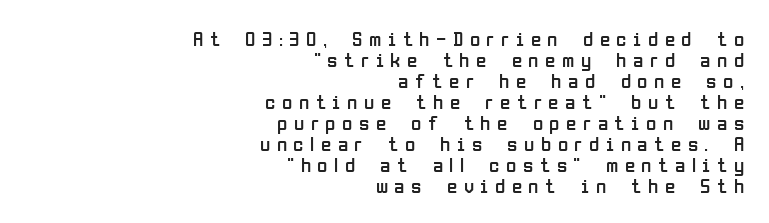
The lettering stays uniformly vertical, giving the passage a roman look. No extra ink here — the face is not bold. This rendering widens character spacing well past its baseline value. The paragraph shown leans on its right margin. Clear beneath every line of the passage. Rows of type sit shoulder to shoulder in the vertical direction.
